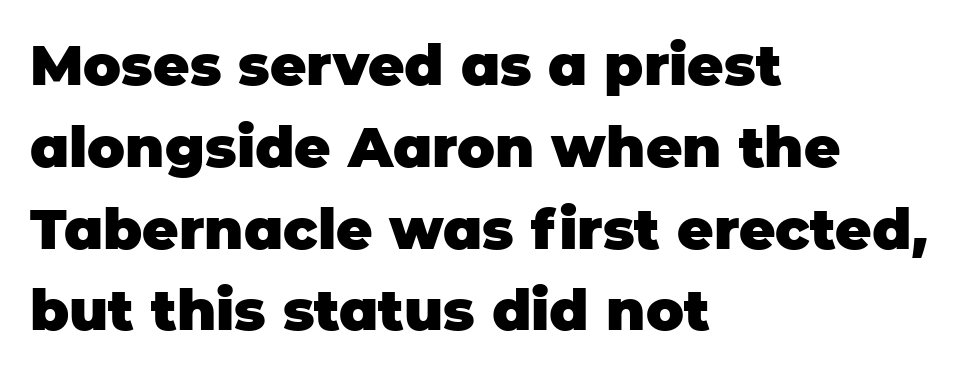
Q: Is the text bold? A: Yes.
Q: Is the text italic (slanted)? A: No, it is upright.
Q: Is the typeface a serif or a sans-serif typeface? A: Sans-serif.
Q: Is the text underlined? A: No.
Q: How is the paragraph aligned? A: Left-aligned.
Q: Is the spacing between letters normal or unusually wide? A: Normal.
Q: Is the spacing between lines tight, normal or loose? A: Normal.
Q: Width (condensed, normal, or wide)? A: Normal.
Q: Stroke contrast? A: Low.
Q: x-height? A: Large.
Q: Monospaced? A: No.
